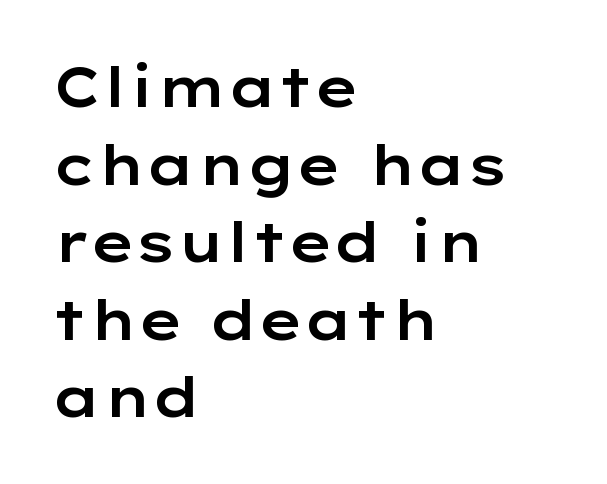
Q: Is the text italic (slanted)? A: No, it is upright.
Q: Is the typeface a serif or a sans-serif typeface? A: Sans-serif.
Q: Is the text underlined? A: No.
Q: How is the paragraph aligned? A: Left-aligned.
Q: Is the spacing between letters normal or unusually wide? A: Normal.
Q: Is the spacing between lines tight, normal or loose? A: Normal.
Q: Width (condensed, normal, or wide)? A: Wide.
Q: Stroke contrast? A: Low.
Q: x-height? A: Medium.
Q: Monospaced? A: No.
